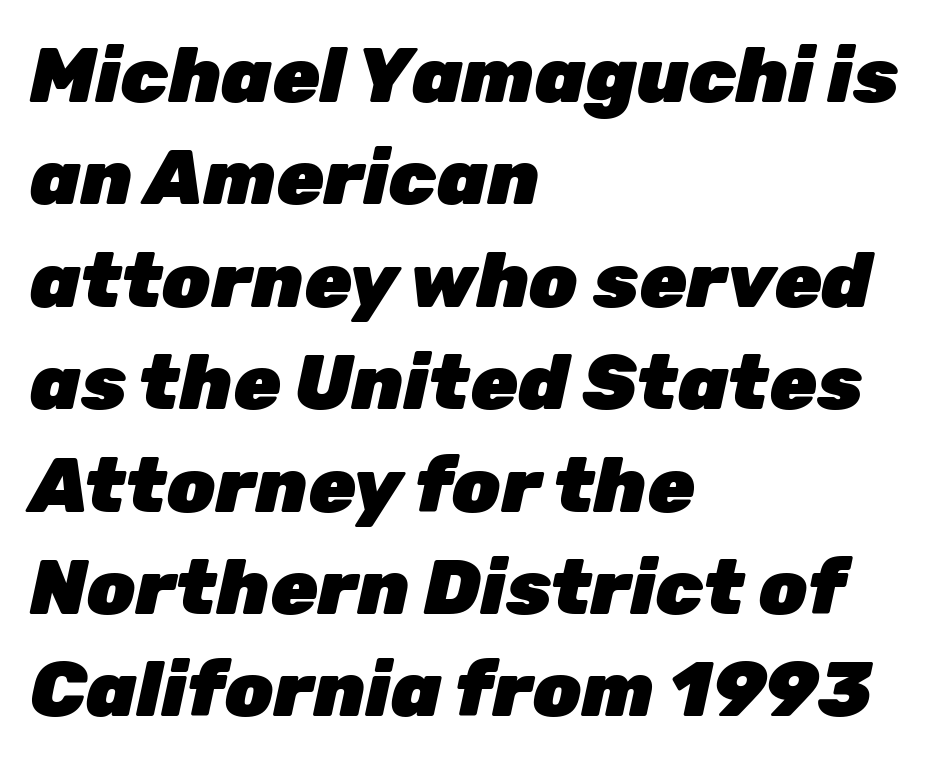
Decoration check: the copy has no underline. Rendered with sloped, italic letterforms. Here the glyphs are tracked normally, forming tight word shapes. Thick stems and heavy bowls — unmistakably bold. The paragraph has a hard left edge and a soft right edge.
